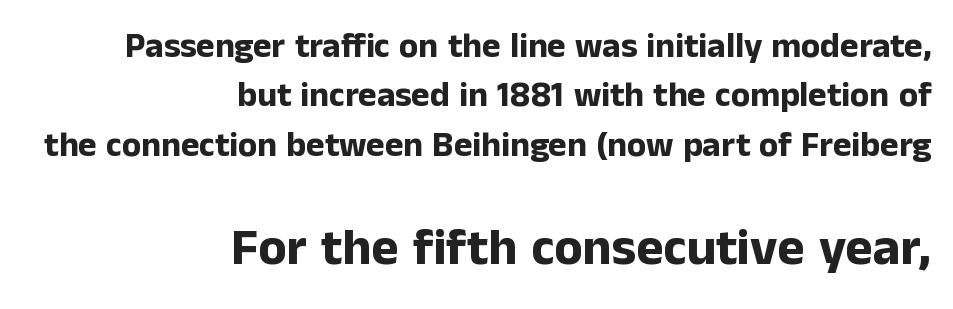
{"serif": "no", "italic": "no", "bold": "yes", "weight": "bold", "width": "normal", "stroke_contrast": "low", "x_height": "medium", "monospaced": "no", "underline": "no", "align": "right", "line_spacing": "normal", "line_spacing_ratio": 1.41, "letter_spacing": "normal", "letter_spacing_em": 0.0, "larger_block": "second", "size_ratio": 1.49, "glyph_px": 52}
